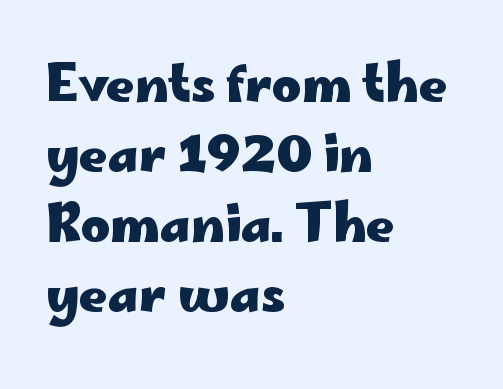
The image shows 50 px heavy, wide sans-serif type, upright; set left-aligned, normal line spacing (1.4x), normal letter spacing, not underlined; low stroke contrast and a small x-height.
